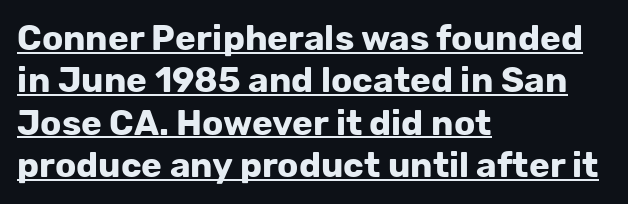
Q: Is the text bold? A: Yes.
Q: Is the text italic (slanted)? A: No, it is upright.
Q: Is the typeface a serif or a sans-serif typeface? A: Sans-serif.
Q: Is the text underlined? A: Yes.
Q: How is the paragraph aligned? A: Left-aligned.
Q: Is the spacing between letters normal or unusually wide? A: Normal.
Q: Width (condensed, normal, or wide)? A: Normal.
Q: Stroke contrast? A: Low.
Q: x-height? A: Medium.
Q: Monospaced? A: No.
